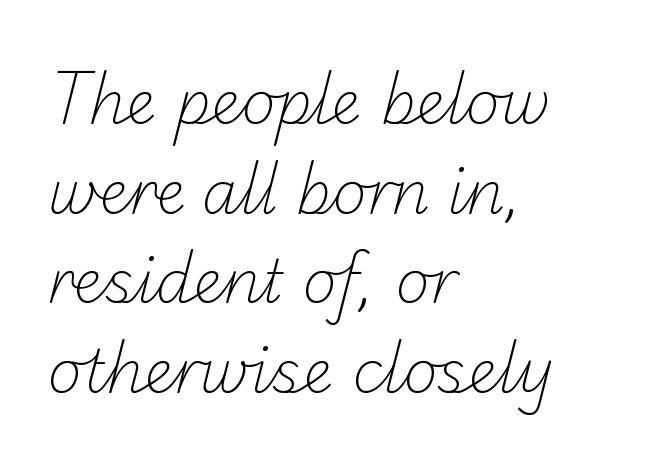
{"serif": "no", "bold": "no", "weight": "light", "width": "normal", "stroke_contrast": "low", "x_height": "small", "monospaced": "no", "underline": "no", "align": "left", "line_spacing": "normal", "line_spacing_ratio": 1.52, "letter_spacing": "normal", "letter_spacing_em": 0.0, "glyph_px": 59}
